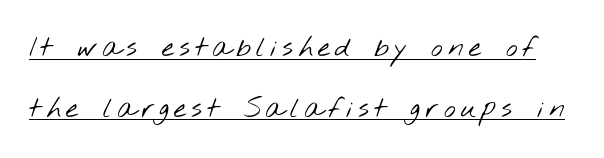
A typesetter would call this leading open, well beyond the default. A typesetter would label this face a sans. Stroke mass is kept to a normal reading level or below. Here the designer chose a conventional face with non-uniform glyph widths. The string is rendered with underlining switched on.
